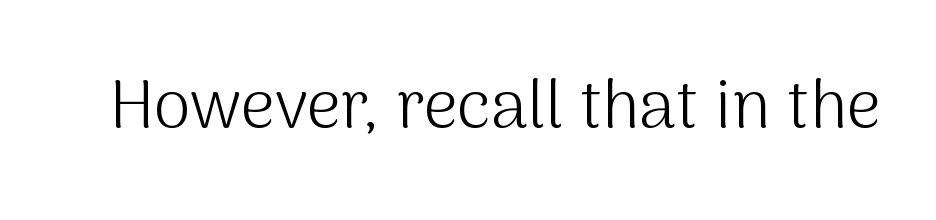
The specimen omits any rule beneath the text block's lines. Heft: none added — not bold. Do the letters lean? They stand straight. A sans-serif font was chosen for this passage. A typesetter would call this zero additional tracking.
